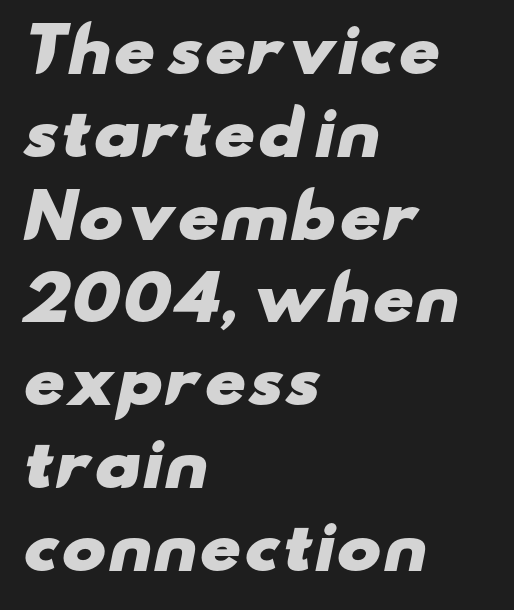
{"serif": "no", "bold": "yes", "weight": "heavy", "width": "wide", "stroke_contrast": "low", "x_height": "small", "monospaced": "no", "underline": "no", "align": "left", "line_spacing": "normal", "line_spacing_ratio": 1.38, "letter_spacing": "normal", "letter_spacing_em": 0.0, "glyph_px": 60}
